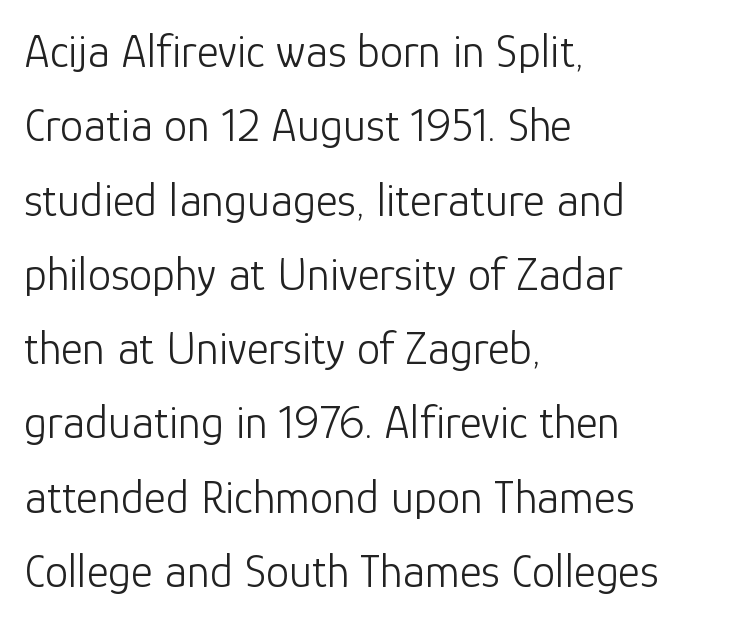
{"serif": "no", "italic": "no", "bold": "no", "weight": "light", "width": "normal", "stroke_contrast": "low", "x_height": "medium", "monospaced": "no", "underline": "no", "align": "left", "line_spacing": "normal", "line_spacing_ratio": 1.58, "letter_spacing": "normal", "letter_spacing_em": 0.0, "glyph_px": 47}
